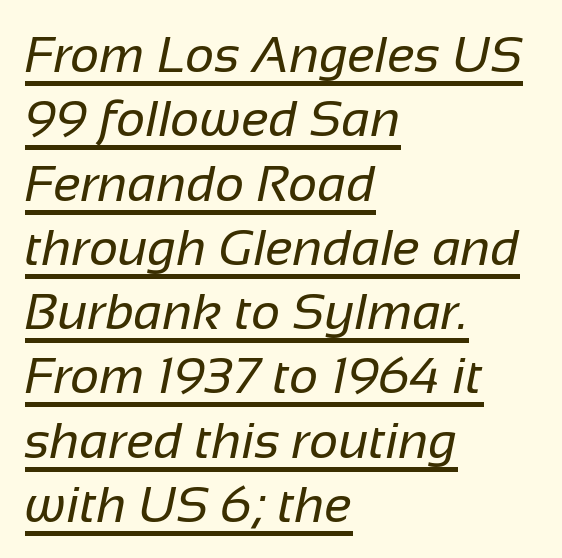
Q: Is the text bold? A: No.
Q: Is the typeface a serif or a sans-serif typeface? A: Sans-serif.
Q: Is the text underlined? A: Yes.
Q: How is the paragraph aligned? A: Left-aligned.
Q: Is the spacing between letters normal or unusually wide? A: Normal.
Q: Is the spacing between lines tight, normal or loose? A: Normal.
Q: Width (condensed, normal, or wide)? A: Normal.
Q: Stroke contrast? A: Low.
Q: x-height? A: Medium.
Q: Monospaced? A: No.
